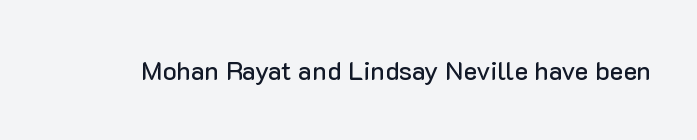
The image shows 26 px text type, upright; set normal letter spacing, not underlined.
